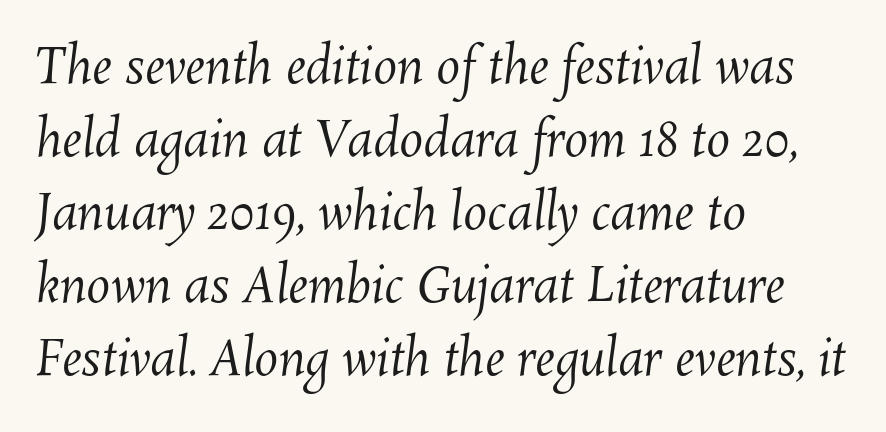
{"bold": "no", "weight": "regular", "width": "normal", "stroke_contrast": "medium", "x_height": "medium", "monospaced": "no", "underline": "no", "align": "left", "line_spacing": "normal", "line_spacing_ratio": 1.52, "letter_spacing": "normal", "letter_spacing_em": 0.0, "glyph_px": 48}
